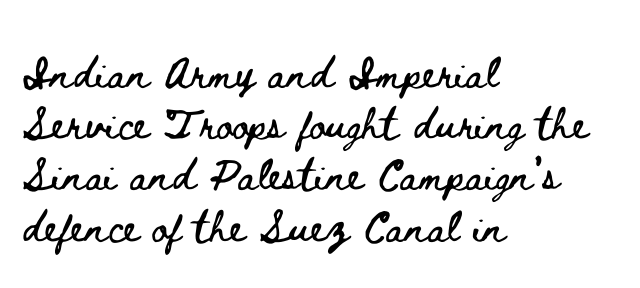
Q: Is the text italic (slanted)? A: Yes.
Q: Is the text underlined? A: No.
Q: How is the paragraph aligned? A: Left-aligned.
Q: Is the spacing between letters normal or unusually wide? A: Normal.
Q: Is the spacing between lines tight, normal or loose? A: Normal.
Q: Width (condensed, normal, or wide)? A: Wide.
Q: Stroke contrast? A: Low.
Q: x-height? A: Small.
Q: Monospaced? A: No.
